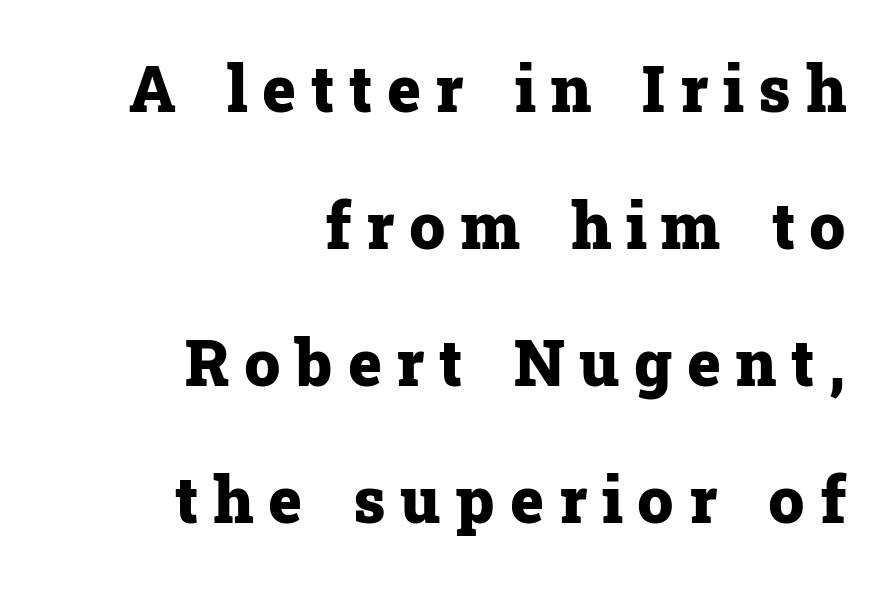
The image shows 64 px heavy serif type, upright; set right-aligned, loose line spacing (2.14x), unusually wide letter spacing (+0.23 em), not underlined; low stroke contrast and a medium x-height.
